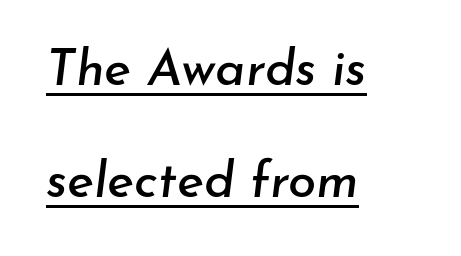
Q: Is the text italic (slanted)? A: Yes, it leans right by about 7 degrees.
Q: Is the text underlined? A: Yes.
Q: How is the paragraph aligned? A: Left-aligned.
Q: Is the spacing between letters normal or unusually wide? A: Normal.
Q: Is the spacing between lines tight, normal or loose? A: Loose.
Q: Width (condensed, normal, or wide)? A: Normal.
Q: Stroke contrast? A: Low.
Q: x-height? A: Small.
Q: Monospaced? A: No.
